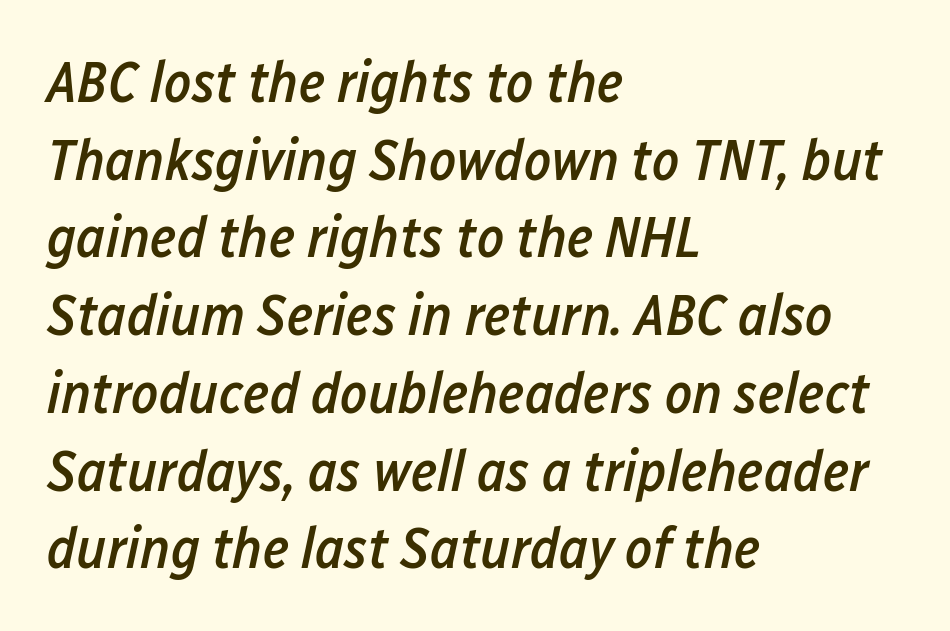
Vertically, the passage feels balanced, rows spaced as you'd expect. Inter-character spacing is left at the font's built-in metrics. The typesetting leans somewhat heavy: a semibold. This is oblique type, the kind used for emphasis or titles.
